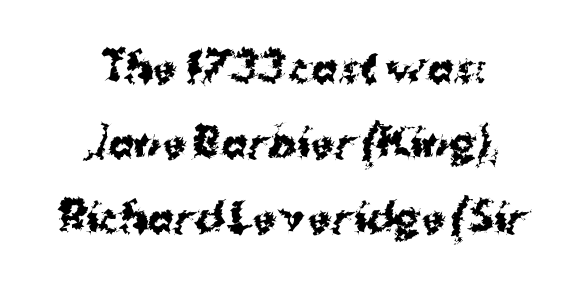
The image shows 39 px bold sans-serif type; set loose line spacing (1.92x), normal letter spacing, not underlined; medium stroke contrast and a medium x-height.
